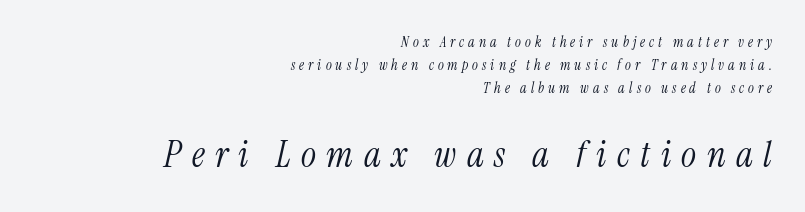
{"serif": "yes", "italic": "yes", "lean": "right", "slant_degrees": 13, "bold": "no", "weight": "light", "width": "condensed", "stroke_contrast": "medium", "x_height": "medium", "monospaced": "no", "underline": "no", "align": "right", "line_spacing": "normal", "line_spacing_ratio": 1.64, "letter_spacing": "wide", "letter_spacing_em": 0.29, "larger_block": "second", "size_ratio": 2.57, "glyph_px": 36}
